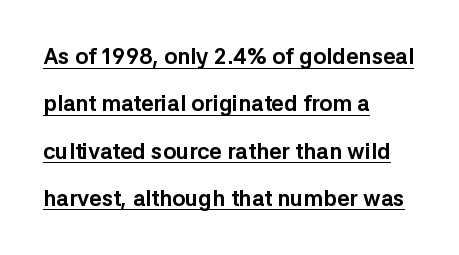
Q: Is the text bold? A: Yes.
Q: Is the text italic (slanted)? A: No, it is upright.
Q: Is the text underlined? A: Yes.
Q: How is the paragraph aligned? A: Left-aligned.
Q: Is the spacing between letters normal or unusually wide? A: Normal.
Q: Is the spacing between lines tight, normal or loose? A: Loose.
